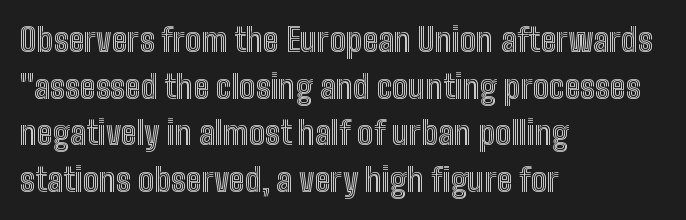
The face used here is proportionally spaced, like ordinary book or web type. Teacher's note: observe the even left margin — that is flush-left alignment. Bare-footed words on every line. Inter-character spacing is left at the font's built-in metrics. What's the leading like? Ordinary, nothing unusual.
